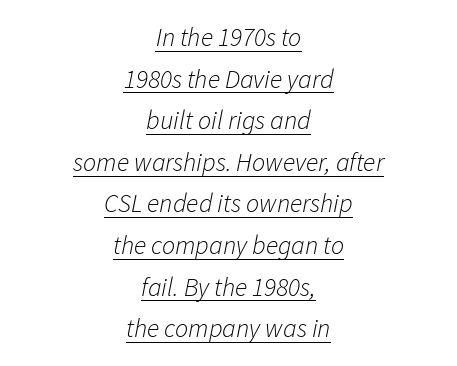
Honestly, the letter spacing is just normal — you wouldn't notice it. An italicized treatment has been applied to the whole sample. Short and long lines alike share a common midpoint. The typesetting does not lean heavy: it is not bold. Beneath each row of characters lies a ruled line. Evenly set lines give the paragraph a standard silhouette.
